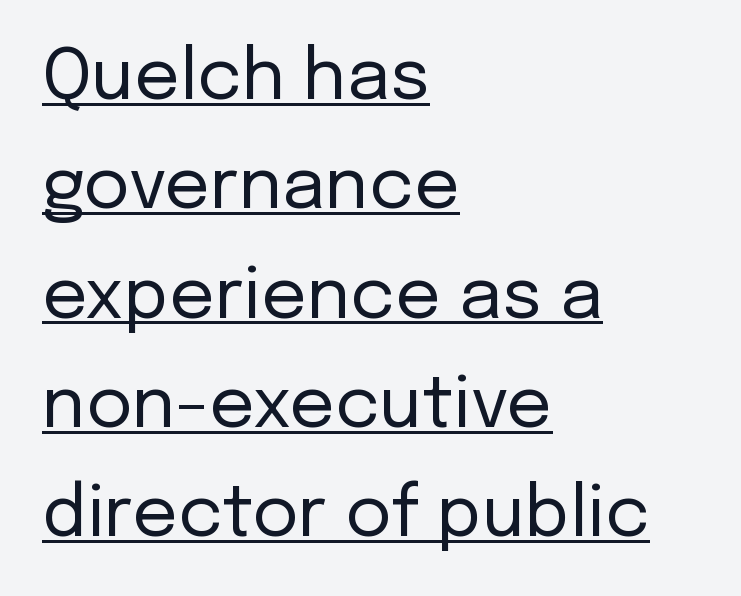
Q: Is the text bold? A: No.
Q: Is the text italic (slanted)? A: No, it is upright.
Q: Is the typeface a serif or a sans-serif typeface? A: Sans-serif.
Q: Is the text underlined? A: Yes.
Q: How is the paragraph aligned? A: Left-aligned.
Q: Is the spacing between letters normal or unusually wide? A: Normal.
Q: Is the spacing between lines tight, normal or loose? A: Normal.
Q: Width (condensed, normal, or wide)? A: Normal.
Q: Stroke contrast? A: Low.
Q: x-height? A: Medium.
Q: Monospaced? A: No.
